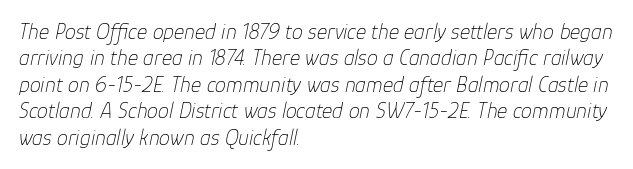
{"italic": "yes", "lean": "right", "slant_degrees": 12, "bold": "no", "underline": "no", "align": "left", "line_spacing_ratio": 1.2, "letter_spacing": "normal", "letter_spacing_em": 0.0, "glyph_px": 22}
